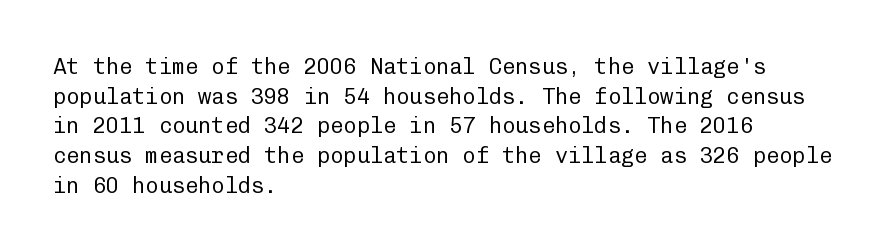
Q: Is the text bold? A: No.
Q: Is the text italic (slanted)? A: No, it is upright.
Q: Is the text underlined? A: No.
Q: How is the paragraph aligned? A: Left-aligned.
Q: Is the spacing between letters normal or unusually wide? A: Normal.
Q: Is the spacing between lines tight, normal or loose? A: Normal.
